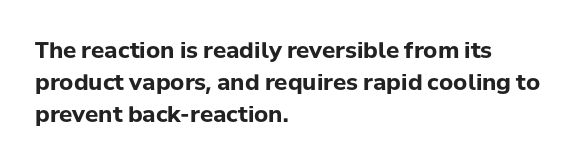
Q: Is the text bold? A: Yes.
Q: Is the text italic (slanted)? A: No, it is upright.
Q: Is the text underlined? A: No.
Q: How is the paragraph aligned? A: Left-aligned.
Q: Is the spacing between letters normal or unusually wide? A: Normal.
Q: Is the spacing between lines tight, normal or loose? A: Normal.
